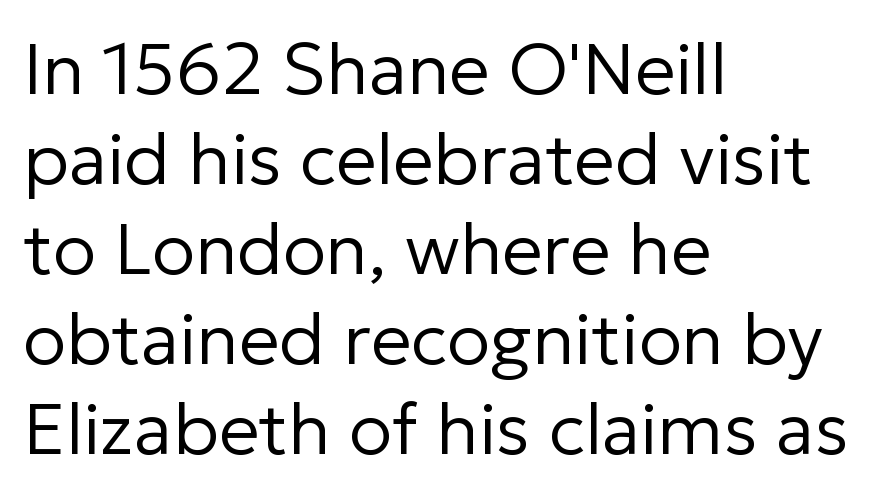
{"serif": "no", "italic": "no", "bold": "no", "weight": "regular", "width": "normal", "stroke_contrast": "low", "x_height": "medium", "monospaced": "no", "underline": "no", "align": "left", "line_spacing": "normal", "line_spacing_ratio": 1.25, "letter_spacing": "normal", "letter_spacing_em": 0.0, "glyph_px": 72}
